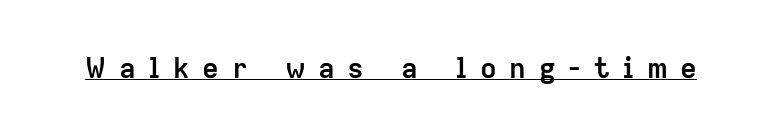
Q: Is the text bold? A: Yes.
Q: Is the text italic (slanted)? A: No, it is upright.
Q: Is the typeface a serif or a sans-serif typeface? A: Sans-serif.
Q: Is the text underlined? A: Yes.
Q: Is the spacing between letters normal or unusually wide? A: Unusually wide.
Q: Width (condensed, normal, or wide)? A: Normal.
Q: Stroke contrast? A: Low.
Q: x-height? A: Medium.
Q: Monospaced? A: No.
